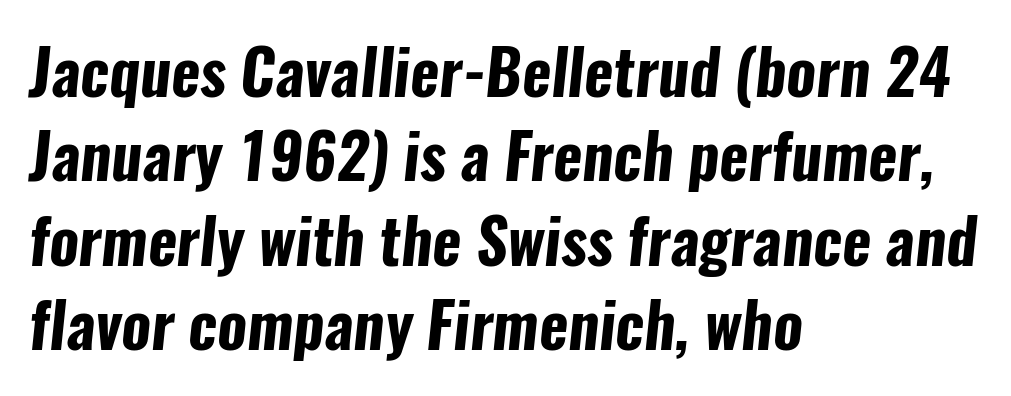
Observe the absence of serifs on each vertical stroke in this sample. The block of text has a typical density, with ordinary space between rows. The letters advance in unequal steps, a hallmark of proportional type. The typesetter chose a ragged-right arrangement here. Strokes here are thick enough to call this a true bold.
